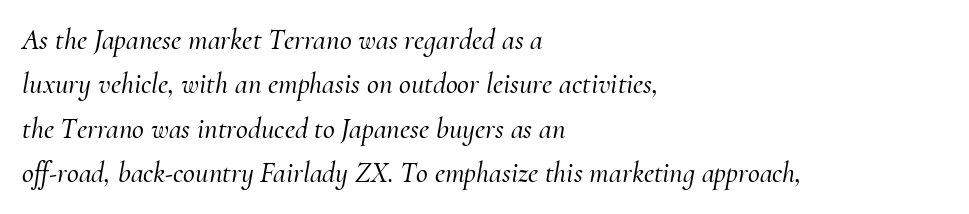
{"serif": "yes", "italic": "yes", "lean": "right", "slant_degrees": 10, "width": "normal", "stroke_contrast": "medium", "x_height": "small", "monospaced": "no", "underline": "no", "align": "left", "line_spacing": "normal", "line_spacing_ratio": 1.53, "letter_spacing": "normal", "letter_spacing_em": 0.0, "glyph_px": 29}
